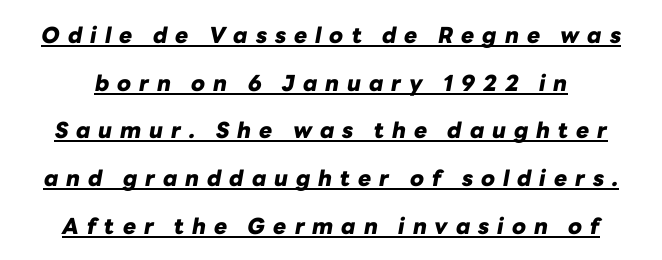
{"italic": "yes", "lean": "right", "slant_degrees": 10, "bold": "yes", "underline": "yes", "line_spacing": "loose", "line_spacing_ratio": 2.17, "letter_spacing": "wide", "letter_spacing_em": 0.36, "glyph_px": 22}
